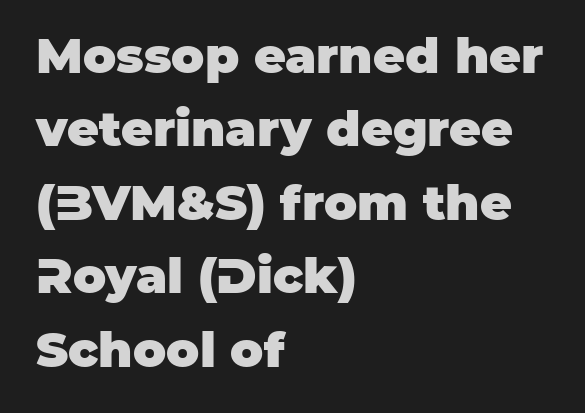
{"serif": "no", "italic": "no", "bold": "yes", "weight": "heavy", "width": "normal", "stroke_contrast": "low", "x_height": "large", "monospaced": "no", "underline": "no", "align": "left", "line_spacing": "normal", "line_spacing_ratio": 1.5, "letter_spacing": "normal", "letter_spacing_em": 0.0, "glyph_px": 49}
